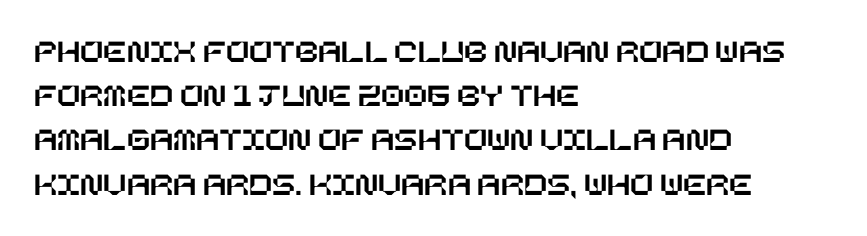
Q: Is the text italic (slanted)? A: No, it is upright.
Q: Is the text underlined? A: No.
Q: How is the paragraph aligned? A: Left-aligned.
Q: Is the spacing between letters normal or unusually wide? A: Normal.
Q: Is the spacing between lines tight, normal or loose? A: Normal.
Q: Width (condensed, normal, or wide)? A: Normal.
Q: Stroke contrast? A: Low.
Q: x-height? A: Large.
